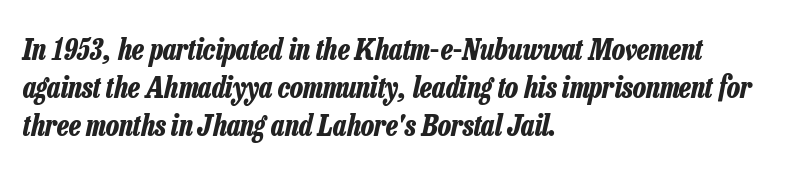
The line texture is even and compact thanks to regular tracking. The characters look thick and weighty, a clear bold. The rendering applies a slant to the glyphs. Proportional: the letters do not fall into vertical columns.
